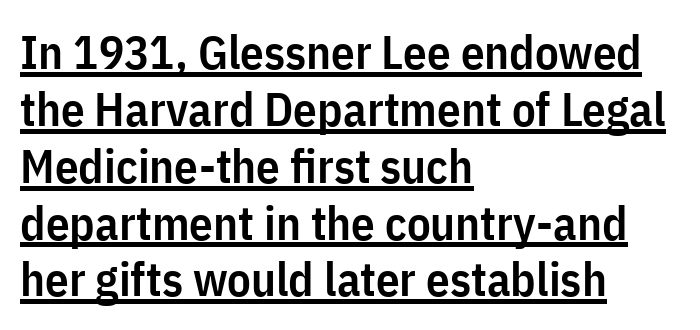
Q: Is the text bold? A: Semi-bold.
Q: Is the text italic (slanted)? A: No, it is upright.
Q: Is the typeface a serif or a sans-serif typeface? A: Sans-serif.
Q: Is the text underlined? A: Yes.
Q: How is the paragraph aligned? A: Left-aligned.
Q: Is the spacing between letters normal or unusually wide? A: Normal.
Q: Width (condensed, normal, or wide)? A: Condensed.
Q: Stroke contrast? A: Low.
Q: x-height? A: Medium.
Q: Monospaced? A: No.
